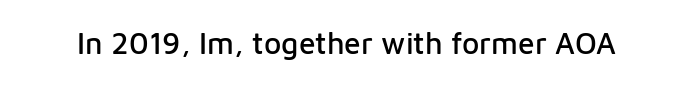
{"serif": "no", "italic": "no", "width": "normal", "stroke_contrast": "low", "x_height": "medium", "monospaced": "no", "underline": "no", "letter_spacing": "normal", "letter_spacing_em": 0.0, "glyph_px": 30}
